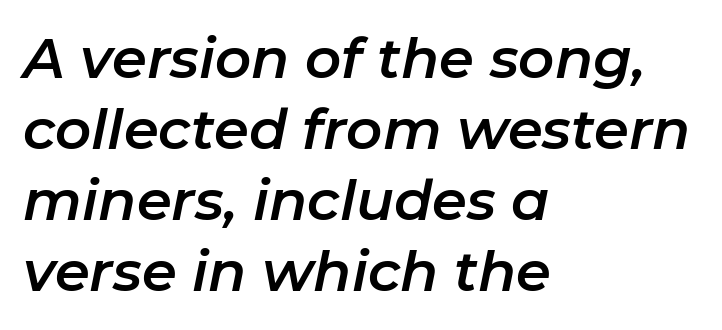
Q: Is the text italic (slanted)? A: Yes, it leans right by about 11 degrees.
Q: Is the text underlined? A: No.
Q: How is the paragraph aligned? A: Left-aligned.
Q: Is the spacing between letters normal or unusually wide? A: Normal.
Q: Is the spacing between lines tight, normal or loose? A: Normal.
Q: Width (condensed, normal, or wide)? A: Normal.
Q: Stroke contrast? A: Low.
Q: x-height? A: Medium.
Q: Monospaced? A: No.
